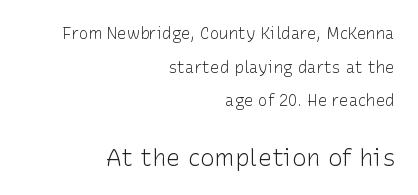
Between these two stacked blocks, the lower one wins on size. The compositor pushed each line to the right boundary. Bare-footed words on every line. Does the lettering tilt? It doesn't — this is upright. Caption: standard tracking, unaltered. Nothing heavy about these letters — not bold at all.
